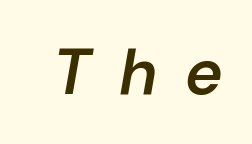
The image shows 64 px semibold type, italic (leaning right); set unusually wide letter spacing (+0.47 em), not underlined; low stroke contrast and a medium x-height.
